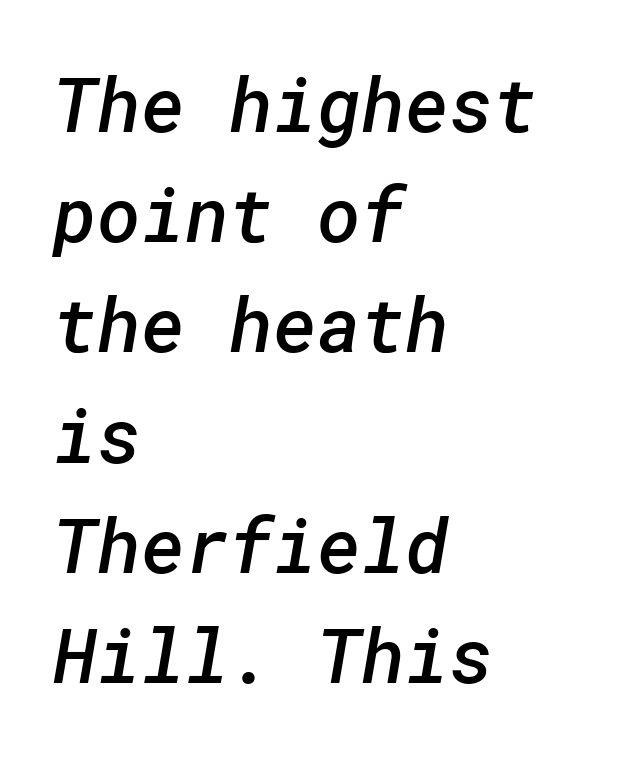
The image shows 75 px semibold sans-serif type; set left-aligned, normal line spacing (1.47x), normal letter spacing, not underlined; low stroke contrast and a medium x-height.
